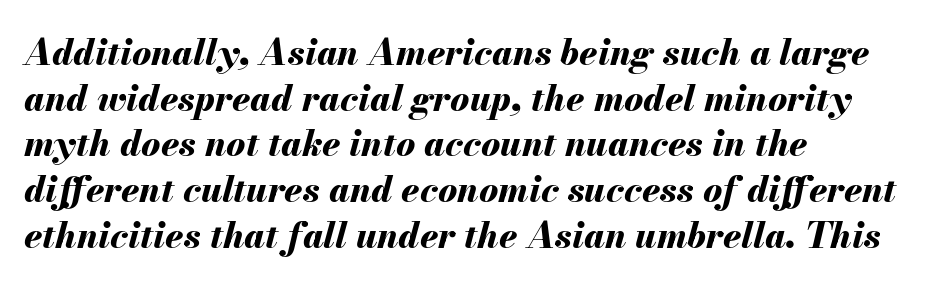
In terms of letterspacing, this is plain default setting. Emphasis-style slanted type is in use. The passage shown stacks its lines at a standard gap. The strip under each line holds only bare page. Is the block centered? No — it sits flush against the left margin. You'd pick this weight for a headline — it's a proper bold.
